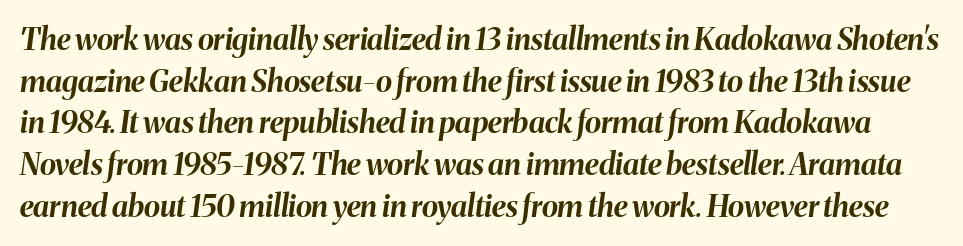
Q: Is the text bold? A: Yes.
Q: Is the text italic (slanted)? A: Yes, it leans right by about 8 degrees.
Q: Is the text underlined? A: No.
Q: Is the spacing between letters normal or unusually wide? A: Normal.
Q: Is the spacing between lines tight, normal or loose? A: Normal.
Q: Width (condensed, normal, or wide)? A: Normal.
Q: Stroke contrast? A: Medium.
Q: x-height? A: Medium.
Q: Monospaced? A: No.
